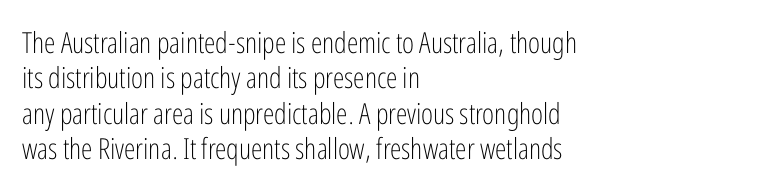
The setting favours the left margin, as ordinary paragraphs usually do. Is the stroke heavy? The answer is a plain regular-or-lighter. Do the characters align in a grid? No, the font is proportional. Are there feet on the stems? There aren't — it's a sans. The type sits square on the baseline with zero lean. Nothing unusual about the tracking: characters are spaced as the font intends.
